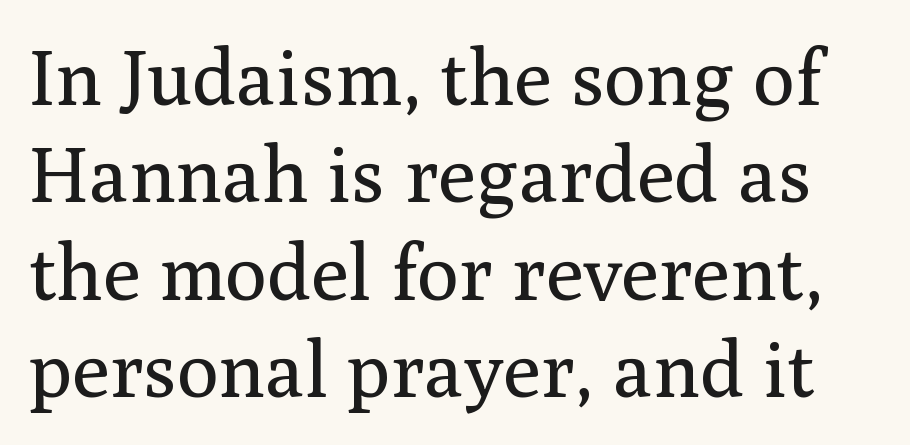
Spacing verdict: proportional, widths tailored to each character. Weight: not bold — regular or lighter. A typesetter would call this leading conventional body-copy spacing. Does the type have serifs? Yes, each stem ends in a small foot. Designer's note — italics off, roman on. Glance below the letters and you will spot only blank space.
